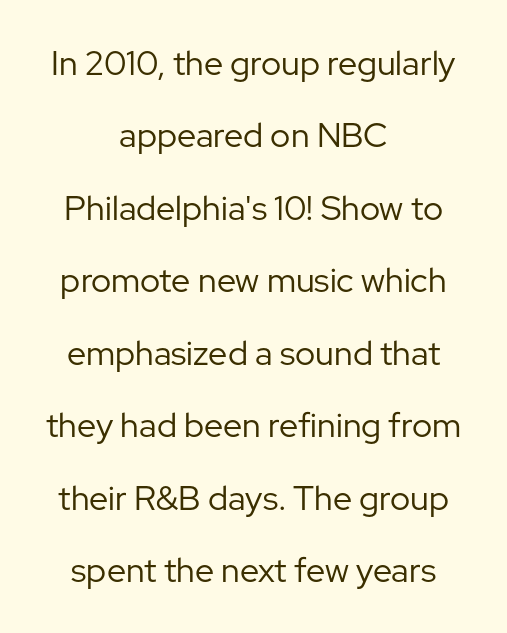
{"serif": "no", "italic": "no", "bold": "no", "weight": "regular", "width": "normal", "stroke_contrast": "low", "x_height": "medium", "monospaced": "no", "underline": "no", "align": "center", "line_spacing": "loose", "line_spacing_ratio": 2.13, "letter_spacing": "normal", "letter_spacing_em": 0.0, "glyph_px": 34}
